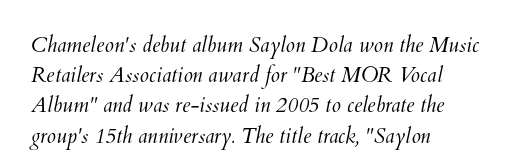
Q: Is the text bold? A: No.
Q: Is the text underlined? A: No.
Q: How is the paragraph aligned? A: Left-aligned.
Q: Is the spacing between letters normal or unusually wide? A: Normal.
Q: Is the spacing between lines tight, normal or loose? A: Normal.
